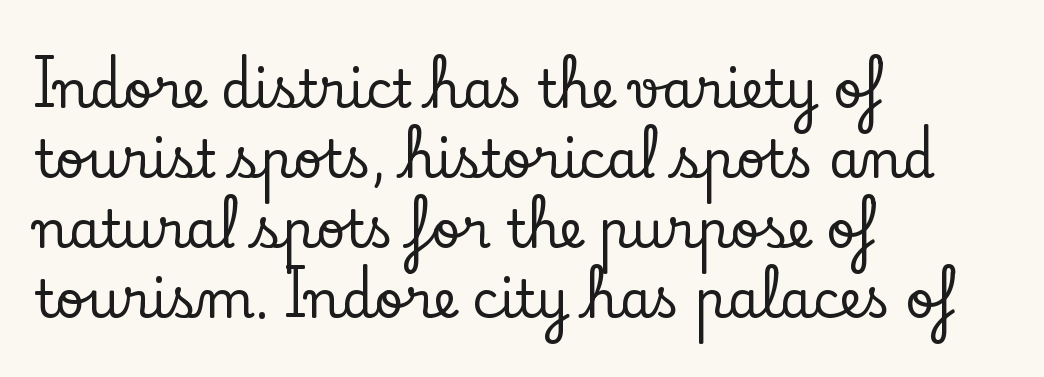
Looks like regular typesetting: each glyph gets only the width it needs. In terms of posture, this sample is upright. The leading is moderate, giving the passage an even texture. Descenders are the only things crossing below the line.
